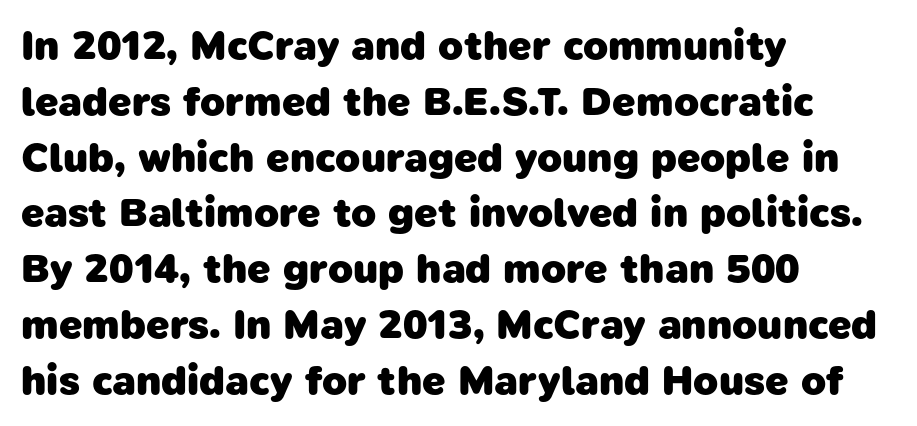
The image shows 41 px heavy sans-serif type; set left-aligned, normal line spacing (1.36x), normal letter spacing, not underlined; low stroke contrast and a medium x-height.
